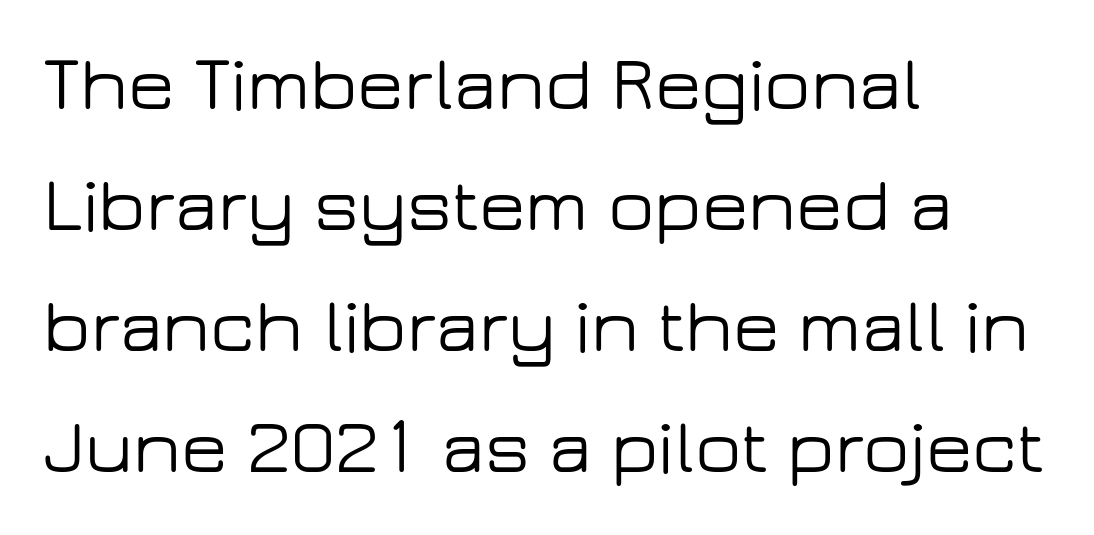
Varying glyph widths throughout — classic text-font behaviour. I'd call this a sans setting — the letters go barefoot. Upright lettering throughout. Spacing between characters is what you'd get straight out of the box. The leading is moderate, giving the passage an even texture.
